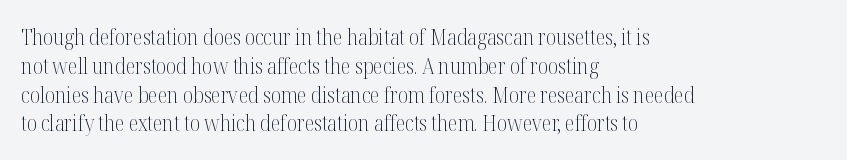
{"italic": "no", "bold": "no", "underline": "no", "align": "left", "line_spacing": "normal", "line_spacing_ratio": 1.31, "letter_spacing": "normal", "letter_spacing_em": 0.0, "glyph_px": 22}
